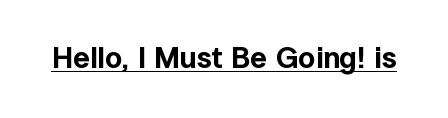
Q: Is the text italic (slanted)? A: No, it is upright.
Q: Is the typeface a serif or a sans-serif typeface? A: Sans-serif.
Q: Is the text underlined? A: Yes.
Q: Is the spacing between letters normal or unusually wide? A: Normal.
Q: Width (condensed, normal, or wide)? A: Normal.
Q: x-height? A: Medium.
Q: Monospaced? A: No.
